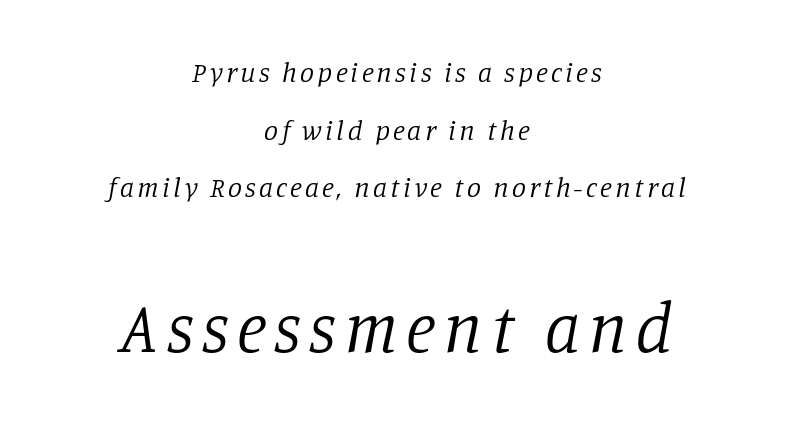
Q: Is the text bold? A: No.
Q: Is the text italic (slanted)? A: Yes, it leans right by about 11 degrees.
Q: Is the typeface a serif or a sans-serif typeface? A: Serif.
Q: Is the text underlined? A: No.
Q: How is the paragraph aligned? A: Centered.
Q: Is the spacing between lines tight, normal or loose? A: Loose.
Q: Which block of text is set in a larger size, the first (top) or the second (bottom)? A: The second (bottom) one.
Q: Width (condensed, normal, or wide)? A: Normal.
Q: Stroke contrast? A: Low.
Q: x-height? A: Large.
Q: Monospaced? A: No.
